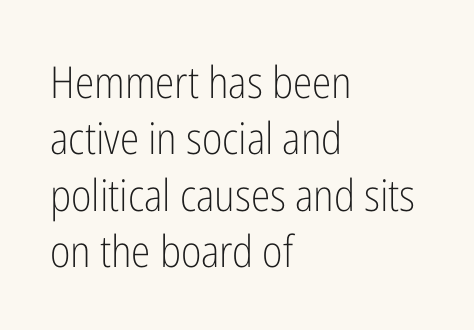
{"serif": "no", "italic": "no", "bold": "no", "weight": "light", "width": "condensed", "stroke_contrast": "low", "x_height": "medium", "monospaced": "no", "underline": "no", "align": "left", "line_spacing": "normal", "line_spacing_ratio": 1.28, "letter_spacing": "normal", "letter_spacing_em": 0.0, "glyph_px": 44}
